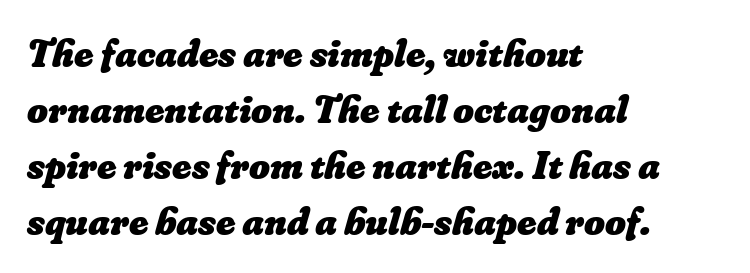
The image shows 40 px heavy type; set left-aligned, normal line spacing (1.4x), normal letter spacing, not underlined; low stroke contrast and a small x-height.
